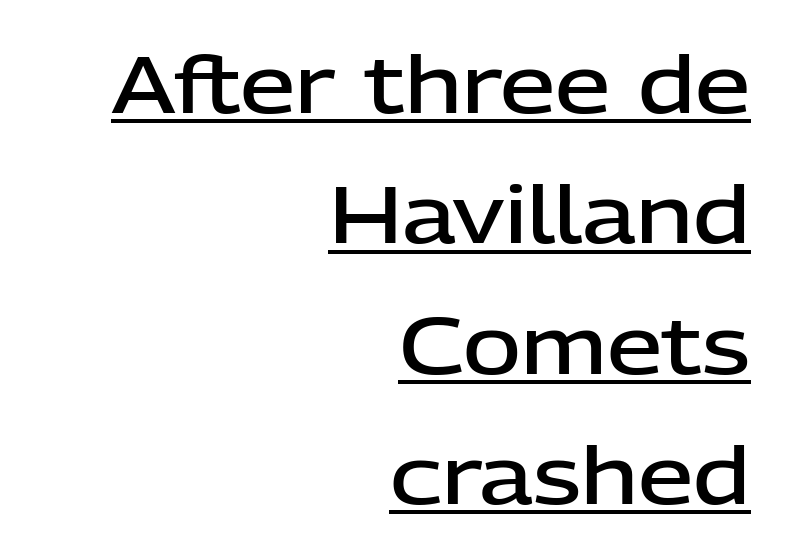
{"serif": "no", "italic": "no", "bold": "semi", "weight": "semibold", "width": "normal", "stroke_contrast": "low", "x_height": "medium", "monospaced": "no", "underline": "yes", "align": "right", "line_spacing": "normal", "line_spacing_ratio": 1.65, "letter_spacing": "normal", "letter_spacing_em": 0.0, "glyph_px": 79}
